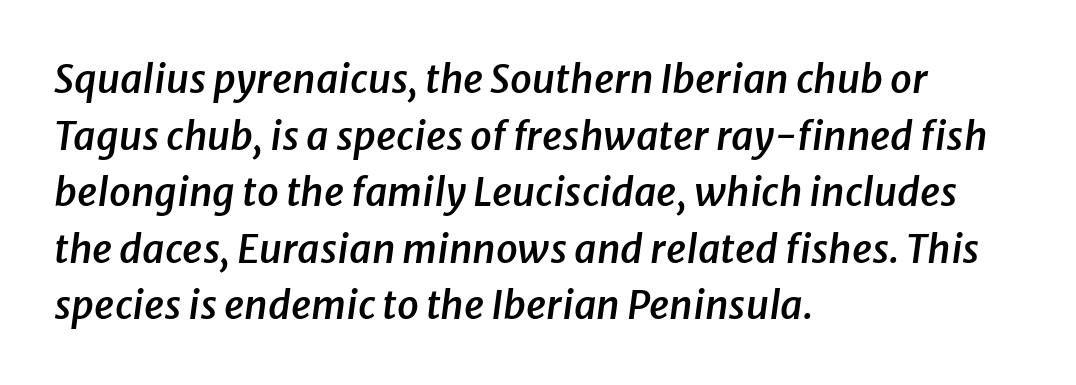
The image shows 39 px semibold type, italic (leaning right); set left-aligned, normal line spacing (1.45x), normal letter spacing, not underlined; low stroke contrast and a medium x-height.
